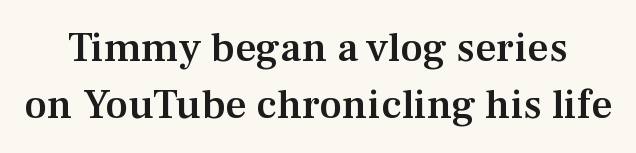
Q: Is the text bold? A: Semi-bold.
Q: Is the text italic (slanted)? A: No, it is upright.
Q: Is the typeface a serif or a sans-serif typeface? A: Serif.
Q: Is the text underlined? A: No.
Q: Is the spacing between letters normal or unusually wide? A: Normal.
Q: Is the spacing between lines tight, normal or loose? A: Normal.
Q: Width (condensed, normal, or wide)? A: Normal.
Q: Stroke contrast? A: Medium.
Q: x-height? A: Medium.
Q: Monospaced? A: No.
